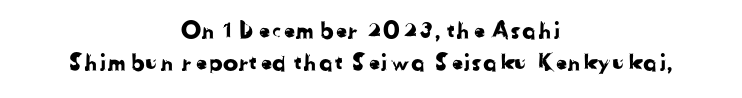
These lines stack symmetrically, like a column narrowing and widening about its center. What stands out about the letter spacing? Nothing — it is the standard amount. The space directly below the letters is spotless. Reading down the column, the eye jumps a familiar distance to each next line.
